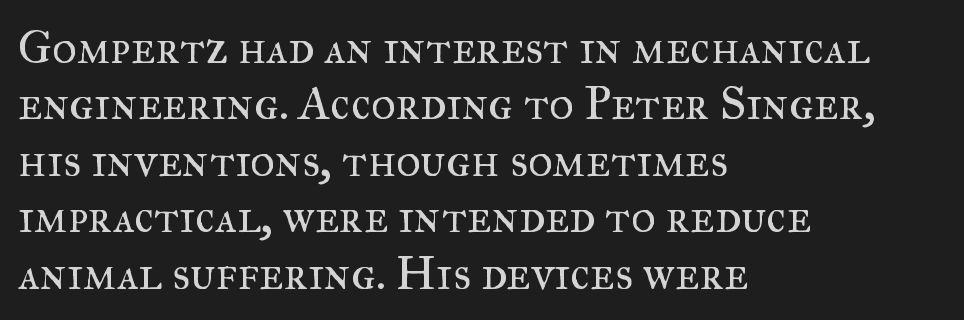
Q: Is the text bold? A: No.
Q: Is the text italic (slanted)? A: No, it is upright.
Q: Is the typeface a serif or a sans-serif typeface? A: Serif.
Q: Is the text underlined? A: No.
Q: How is the paragraph aligned? A: Left-aligned.
Q: Is the spacing between letters normal or unusually wide? A: Normal.
Q: Width (condensed, normal, or wide)? A: Normal.
Q: Stroke contrast? A: Medium.
Q: x-height? A: Small.
Q: Monospaced? A: No.
